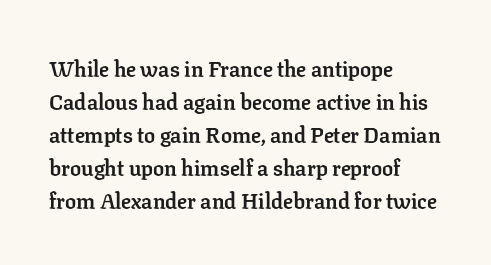
{"italic": "no", "bold": "yes", "underline": "no", "align": "left", "line_spacing": "normal", "line_spacing_ratio": 1.5, "letter_spacing": "normal", "letter_spacing_em": 0.0, "glyph_px": 22}
